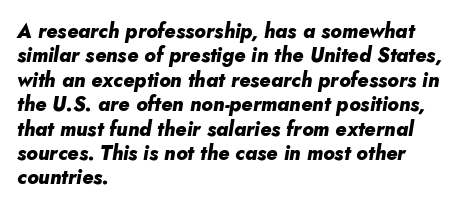
{"italic": "yes", "lean": "right", "slant_degrees": 10, "bold": "yes", "underline": "no", "align": "left", "line_spacing_ratio": 1.22, "letter_spacing": "normal", "letter_spacing_em": 0.0, "glyph_px": 20}
